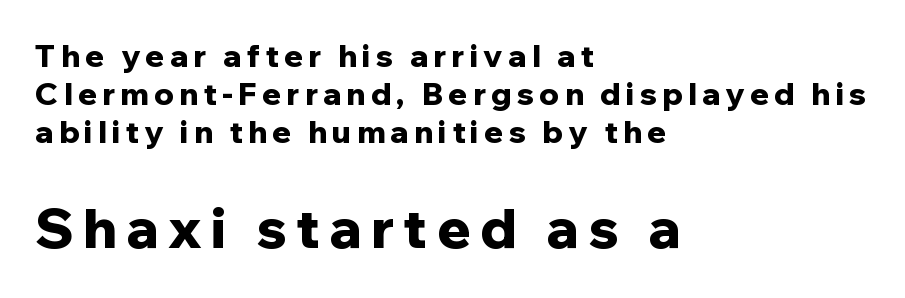
Q: Is the text bold? A: Yes.
Q: Is the text italic (slanted)? A: No, it is upright.
Q: Is the typeface a serif or a sans-serif typeface? A: Sans-serif.
Q: Is the text underlined? A: No.
Q: How is the paragraph aligned? A: Left-aligned.
Q: Which block of text is set in a larger size, the first (top) or the second (bottom)? A: The second (bottom) one.
Q: Width (condensed, normal, or wide)? A: Normal.
Q: Stroke contrast? A: Low.
Q: x-height? A: Medium.
Q: Monospaced? A: No.
